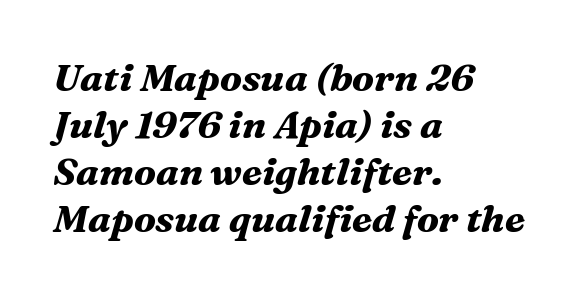
{"serif": "yes", "italic": "yes", "lean": "right", "slant_degrees": 16, "bold": "yes", "weight": "bold", "width": "normal", "stroke_contrast": "medium", "x_height": "medium", "monospaced": "no", "underline": "no", "align": "left", "line_spacing_ratio": 1.24, "letter_spacing": "normal", "letter_spacing_em": 0.0, "glyph_px": 38}
